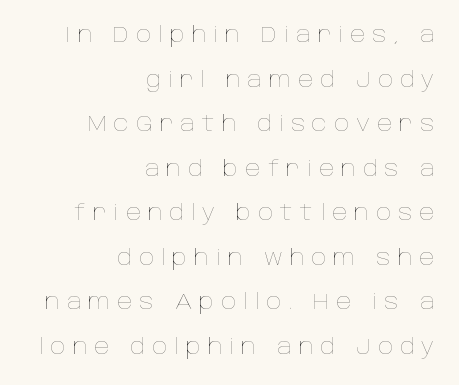
Q: Is the text bold? A: No.
Q: Is the text italic (slanted)? A: No, it is upright.
Q: Is the text underlined? A: No.
Q: How is the paragraph aligned? A: Right-aligned.
Q: Is the spacing between letters normal or unusually wide? A: Unusually wide.
Q: Is the spacing between lines tight, normal or loose? A: Loose.
